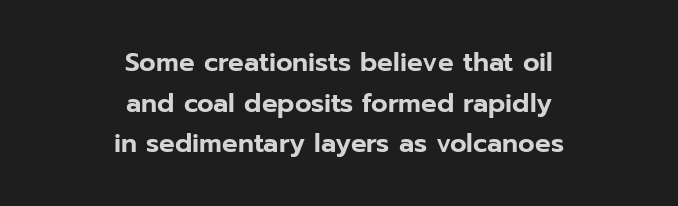
Q: Is the text italic (slanted)? A: No, it is upright.
Q: Is the text underlined? A: No.
Q: How is the paragraph aligned? A: Centered.
Q: Is the spacing between letters normal or unusually wide? A: Normal.
Q: Is the spacing between lines tight, normal or loose? A: Normal.
